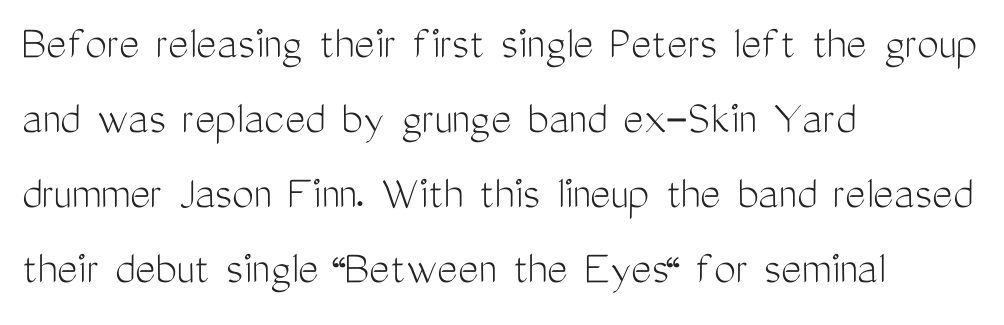
Q: Is the text bold? A: No.
Q: Is the text italic (slanted)? A: No, it is upright.
Q: Is the typeface a serif or a sans-serif typeface? A: Sans-serif.
Q: Is the text underlined? A: No.
Q: How is the paragraph aligned? A: Left-aligned.
Q: Is the spacing between letters normal or unusually wide? A: Normal.
Q: Is the spacing between lines tight, normal or loose? A: Normal.
Q: Width (condensed, normal, or wide)? A: Condensed.
Q: Stroke contrast? A: Medium.
Q: x-height? A: Medium.
Q: Monospaced? A: No.
